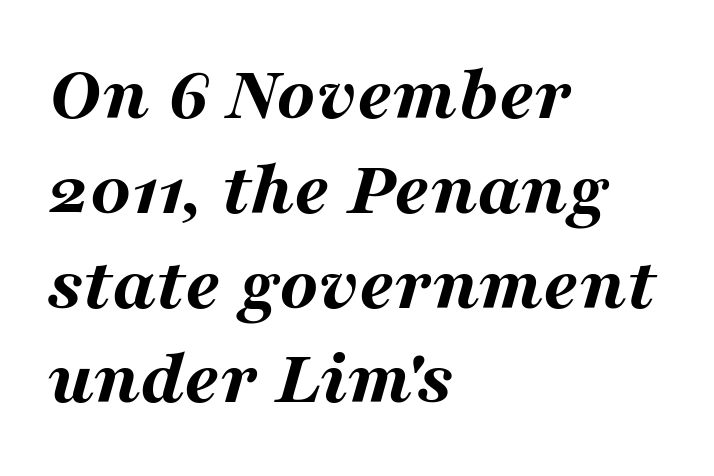
Q: Is the text bold? A: Yes.
Q: Is the text italic (slanted)? A: Yes, it leans right by about 16 degrees.
Q: Is the text underlined? A: No.
Q: How is the paragraph aligned? A: Left-aligned.
Q: Is the spacing between letters normal or unusually wide? A: Normal.
Q: Width (condensed, normal, or wide)? A: Wide.
Q: Stroke contrast? A: Medium.
Q: x-height? A: Medium.
Q: Monospaced? A: No.
